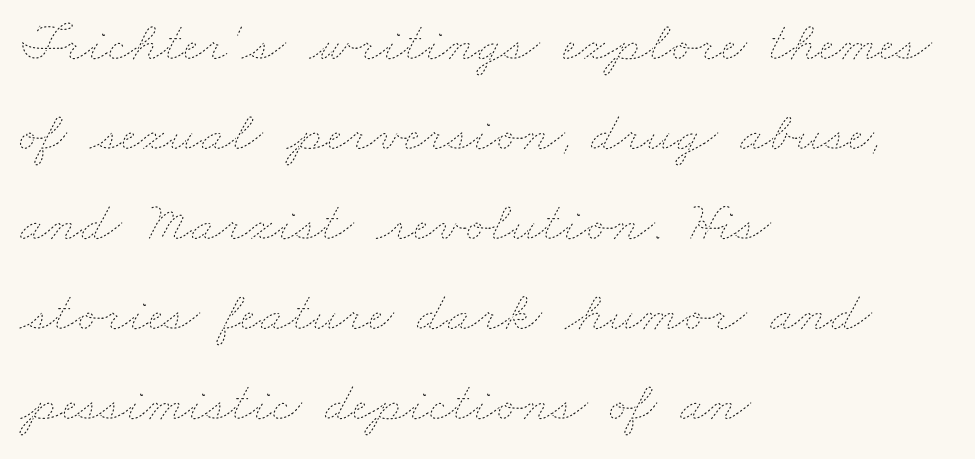
A student would call this left alignment; a typographer would say flush left, rag right. Is this a fixed-width face? No — the glyphs have proportional, varying widths. Stroke mass is kept to a normal reading level or below. Bare-footed words on every line.
